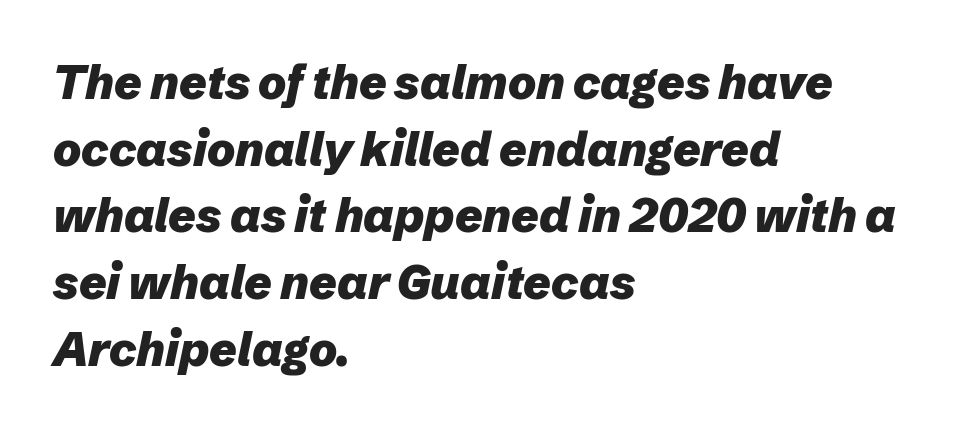
A typesetter would call this proportional, since set widths differ per character. Descenders are the only things crossing below the line. These lines keep a tight, regular rhythm from letter to letter. Alignment: flush left.
